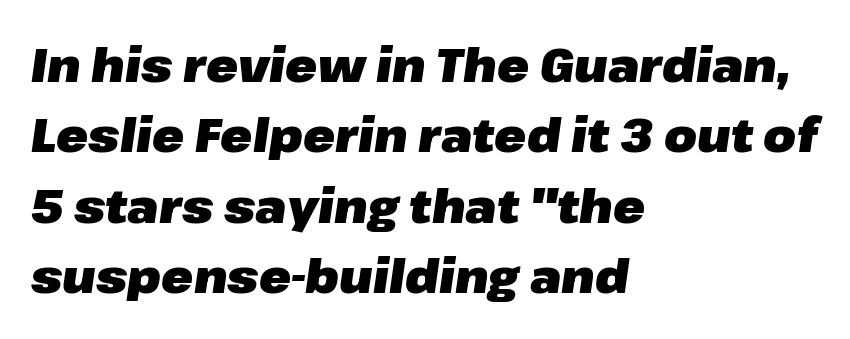
The image shows 47 px heavy type, italic (leaning right); set left-aligned, normal line spacing (1.5x), normal letter spacing, not underlined; low stroke contrast and a medium x-height.
